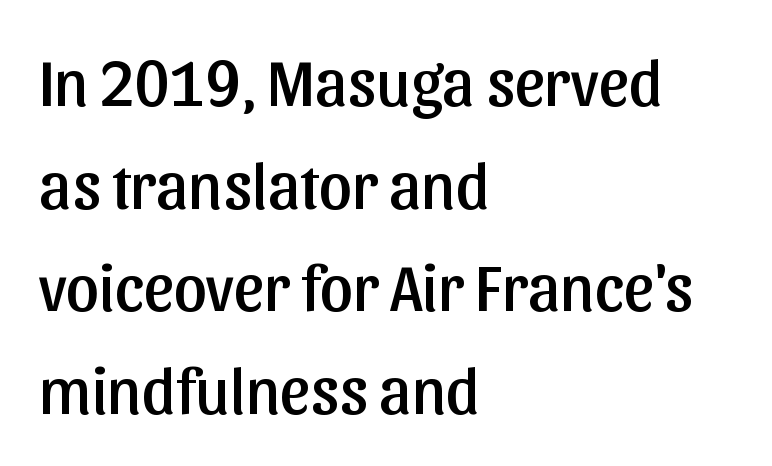
The image shows 65 px sans-serif type, upright; set left-aligned, normal line spacing (1.58x), normal letter spacing, not underlined; low stroke contrast and a medium x-height.
